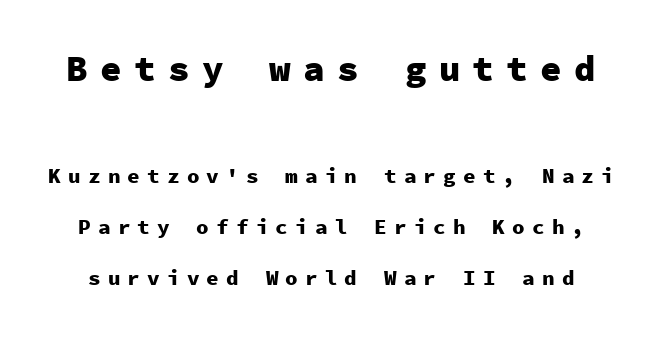
Q: Is the text bold? A: Yes.
Q: Is the text italic (slanted)? A: No, it is upright.
Q: Is the typeface a serif or a sans-serif typeface? A: Sans-serif.
Q: Is the text underlined? A: No.
Q: Is the spacing between letters normal or unusually wide? A: Unusually wide.
Q: Is the spacing between lines tight, normal or loose? A: Loose.
Q: Which block of text is set in a larger size, the first (top) or the second (bottom)? A: The first (top) one.
Q: Width (condensed, normal, or wide)? A: Normal.
Q: Stroke contrast? A: Low.
Q: x-height? A: Medium.
Q: Monospaced? A: Yes.
